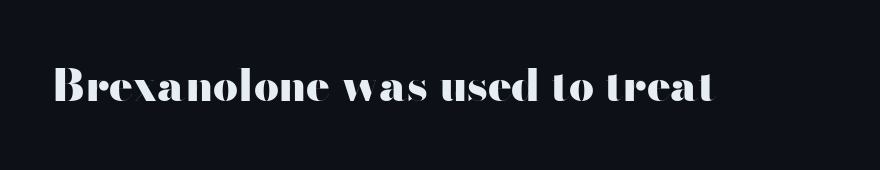
Q: Is the text bold? A: Yes.
Q: Is the text italic (slanted)? A: No, it is upright.
Q: Is the typeface a serif or a sans-serif typeface? A: Sans-serif.
Q: Is the text underlined? A: No.
Q: Is the spacing between letters normal or unusually wide? A: Normal.
Q: Width (condensed, normal, or wide)? A: Wide.
Q: Stroke contrast? A: High.
Q: x-height? A: Small.
Q: Monospaced? A: No.
